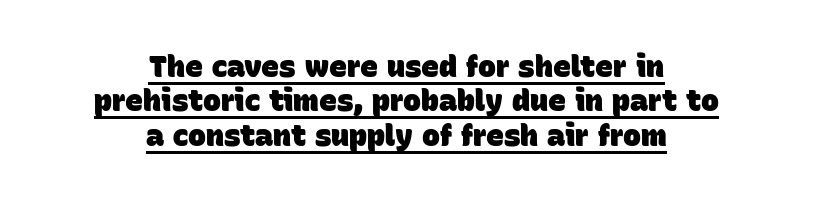
The characters look thick and weighty, a clear bold. Letter spacing: default. The rendering positions every line midway between the sides. Regarding serifs, this sample does without them. The face used here is proportionally spaced, like ordinary book or web type. The face used here appears with an underline applied.
